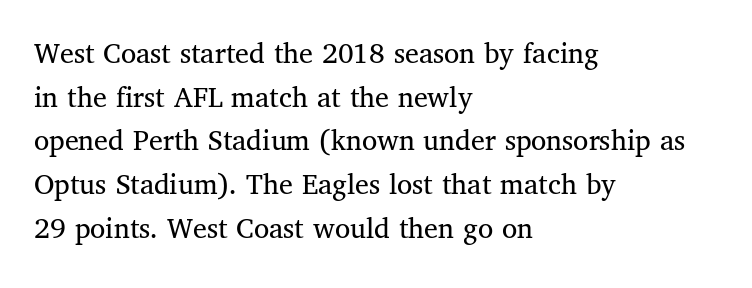
Q: Is the text bold? A: No.
Q: Is the text italic (slanted)? A: No, it is upright.
Q: Is the typeface a serif or a sans-serif typeface? A: Serif.
Q: Is the text underlined? A: No.
Q: How is the paragraph aligned? A: Left-aligned.
Q: Is the spacing between letters normal or unusually wide? A: Normal.
Q: Is the spacing between lines tight, normal or loose? A: Normal.
Q: Width (condensed, normal, or wide)? A: Normal.
Q: Stroke contrast? A: Medium.
Q: x-height? A: Medium.
Q: Monospaced? A: No.
